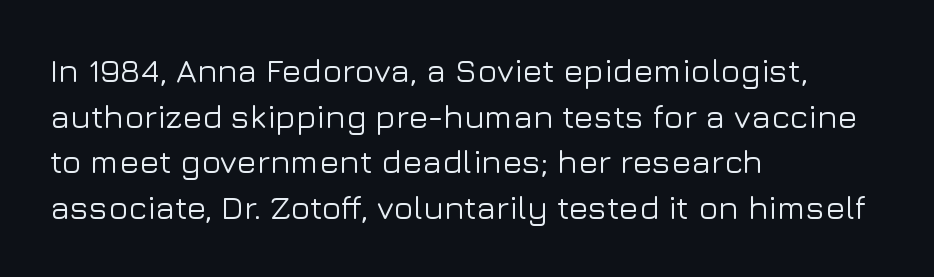
The designer went with a sans here, leaving each stem footless. The setting favours the left margin, as ordinary paragraphs usually do. Regular leading. You could not count columns in this text — the font is proportionally spaced.
